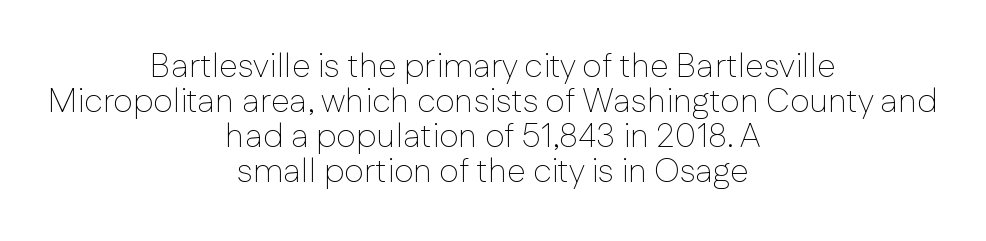
The image shows 34 px thin sans-serif type, upright; set centered, tight line spacing (1.03x), normal letter spacing, not underlined; low stroke contrast and a medium x-height.
